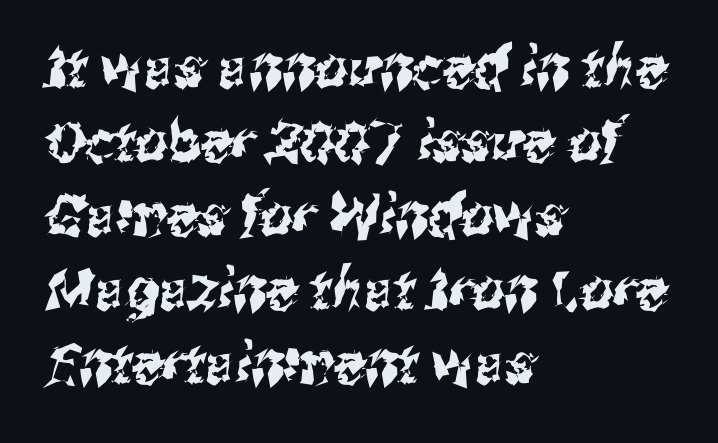
The image shows 57 px condensed sans-serif type; set left-aligned, normal line spacing (1.3x), normal letter spacing, not underlined; medium stroke contrast and a medium x-height.
